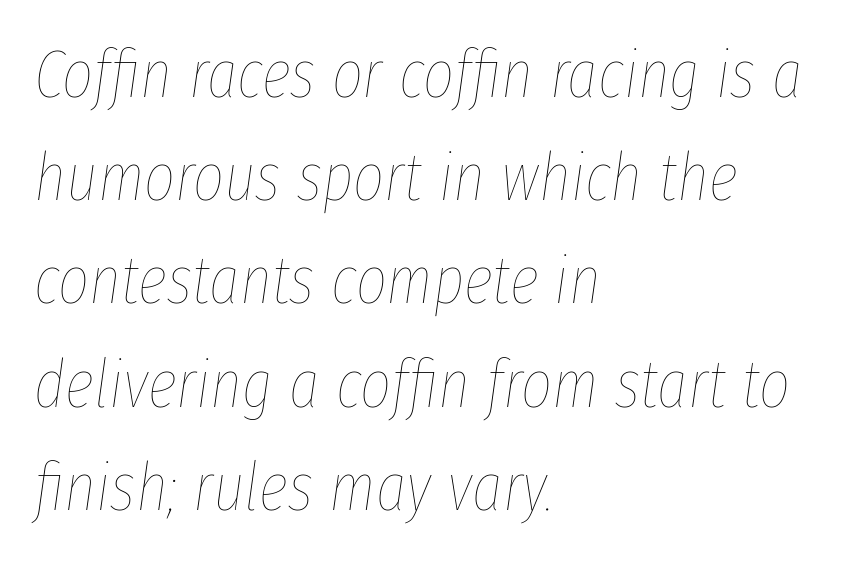
The image shows 67 px thin, condensed type, italic (leaning right); set left-aligned, normal line spacing (1.54x), normal letter spacing, not underlined; low stroke contrast and a medium x-height.
